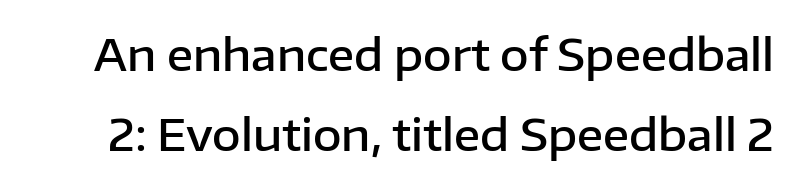
Q: Is the text bold? A: Semi-bold.
Q: Is the text italic (slanted)? A: No, it is upright.
Q: Is the typeface a serif or a sans-serif typeface? A: Sans-serif.
Q: Is the text underlined? A: No.
Q: Is the spacing between letters normal or unusually wide? A: Normal.
Q: Width (condensed, normal, or wide)? A: Normal.
Q: Stroke contrast? A: Low.
Q: x-height? A: Medium.
Q: Monospaced? A: No.
